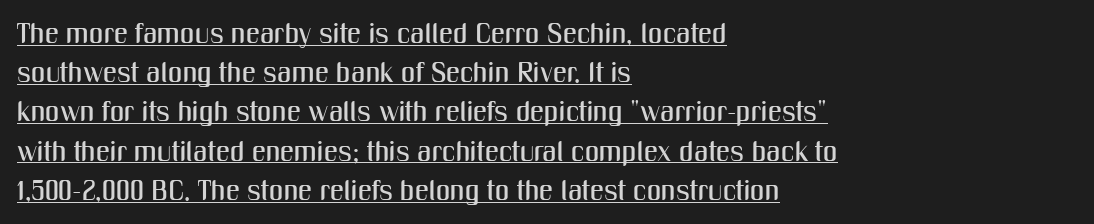
{"serif": "no", "italic": "no", "width": "condensed", "stroke_contrast": "medium", "x_height": "medium", "monospaced": "no", "underline": "yes", "align": "left", "line_spacing": "normal", "line_spacing_ratio": 1.4, "letter_spacing": "normal", "letter_spacing_em": 0.0, "glyph_px": 28}
